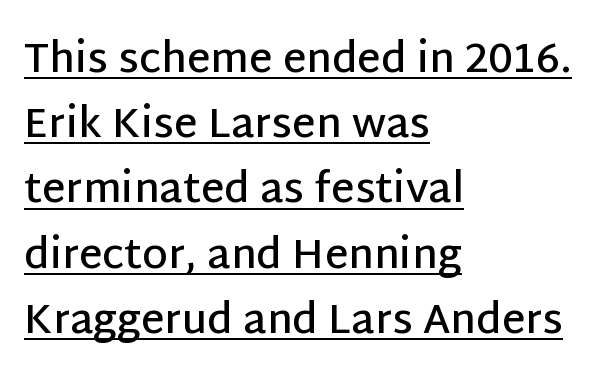
Q: Is the text bold? A: Semi-bold.
Q: Is the text italic (slanted)? A: No, it is upright.
Q: Is the typeface a serif or a sans-serif typeface? A: Sans-serif.
Q: Is the text underlined? A: Yes.
Q: How is the paragraph aligned? A: Left-aligned.
Q: Is the spacing between letters normal or unusually wide? A: Normal.
Q: Is the spacing between lines tight, normal or loose? A: Normal.
Q: Width (condensed, normal, or wide)? A: Normal.
Q: Stroke contrast? A: Low.
Q: x-height? A: Large.
Q: Monospaced? A: No.
